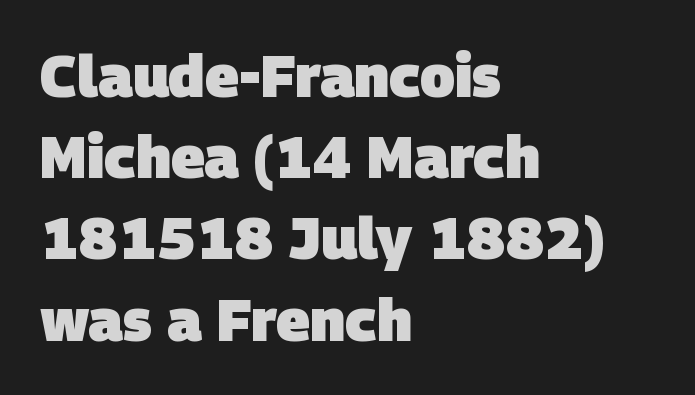
{"serif": "no", "bold": "yes", "weight": "heavy", "width": "normal", "stroke_contrast": "low", "x_height": "large", "monospaced": "no", "underline": "no", "align": "left", "line_spacing": "normal", "line_spacing_ratio": 1.4, "letter_spacing": "normal", "letter_spacing_em": 0.0, "glyph_px": 58}
